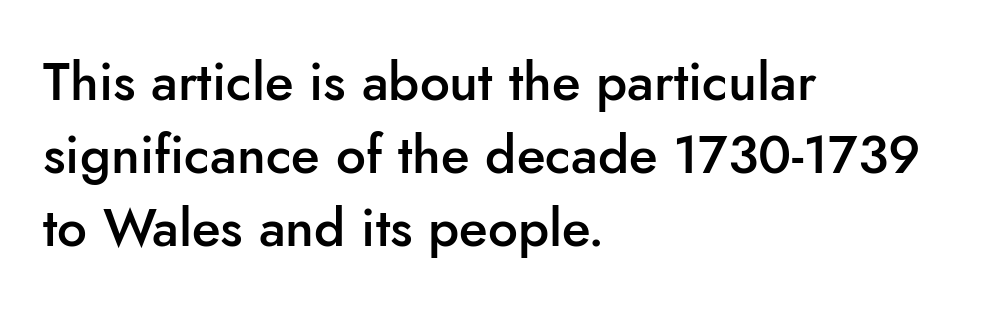
Q: Is the text bold? A: Semi-bold.
Q: Is the text italic (slanted)? A: No, it is upright.
Q: Is the typeface a serif or a sans-serif typeface? A: Sans-serif.
Q: Is the text underlined? A: No.
Q: How is the paragraph aligned? A: Left-aligned.
Q: Is the spacing between letters normal or unusually wide? A: Normal.
Q: Is the spacing between lines tight, normal or loose? A: Normal.
Q: Width (condensed, normal, or wide)? A: Normal.
Q: Stroke contrast? A: Low.
Q: x-height? A: Small.
Q: Monospaced? A: No.
